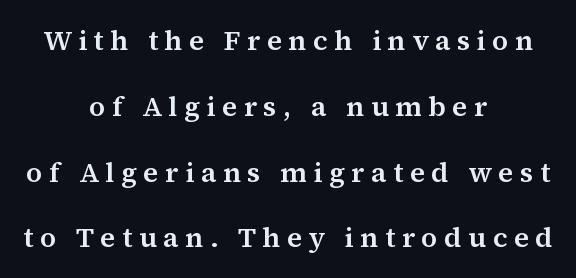
Clear beneath every line of the passage. The rendering inserts visible extra space after every character. Proportional: the letters do not fall into vertical columns. This rendering employs a face with finishing strokes, i.e., a serif. Is there much room between lines? Yes — plenty of vertical air separates them.
